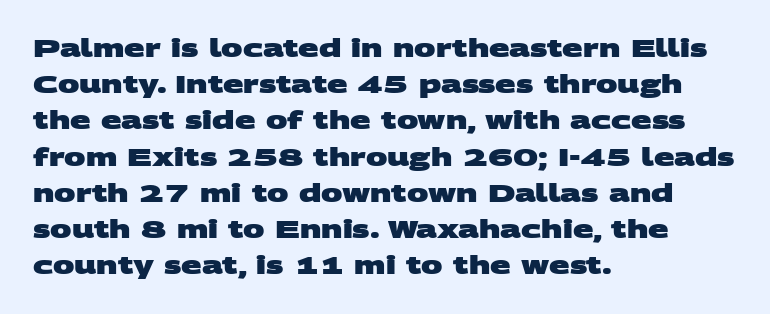
Q: Is the text bold? A: Yes.
Q: Is the text underlined? A: No.
Q: How is the paragraph aligned? A: Left-aligned.
Q: Is the spacing between letters normal or unusually wide? A: Normal.
Q: Is the spacing between lines tight, normal or loose? A: Normal.
